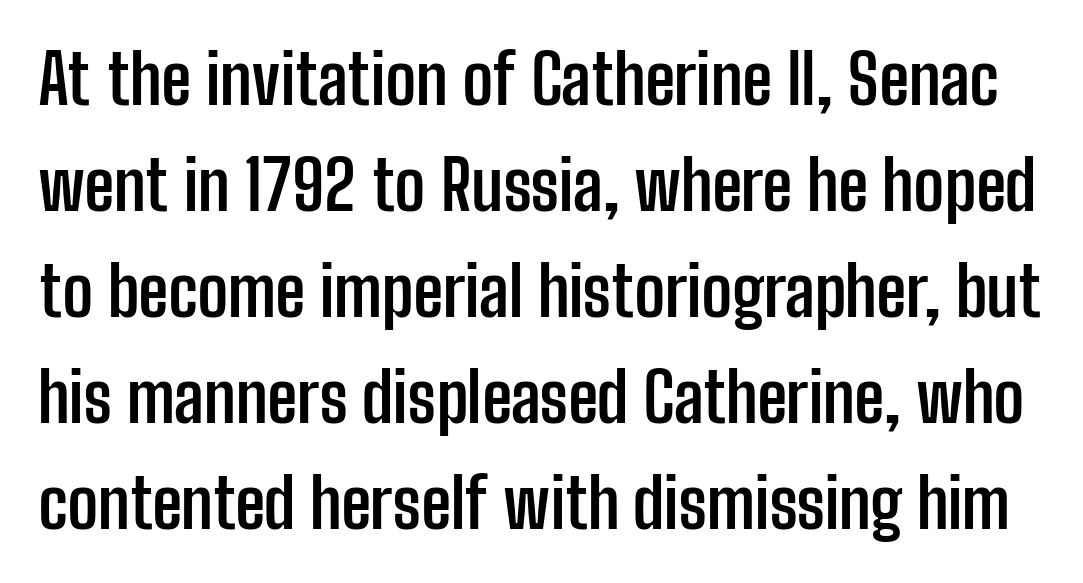
{"serif": "no", "italic": "no", "bold": "yes", "weight": "semibold", "width": "condensed", "stroke_contrast": "low", "x_height": "medium", "monospaced": "no", "underline": "no", "line_spacing": "normal", "line_spacing_ratio": 1.56, "letter_spacing": "normal", "letter_spacing_em": 0.0, "glyph_px": 68}
